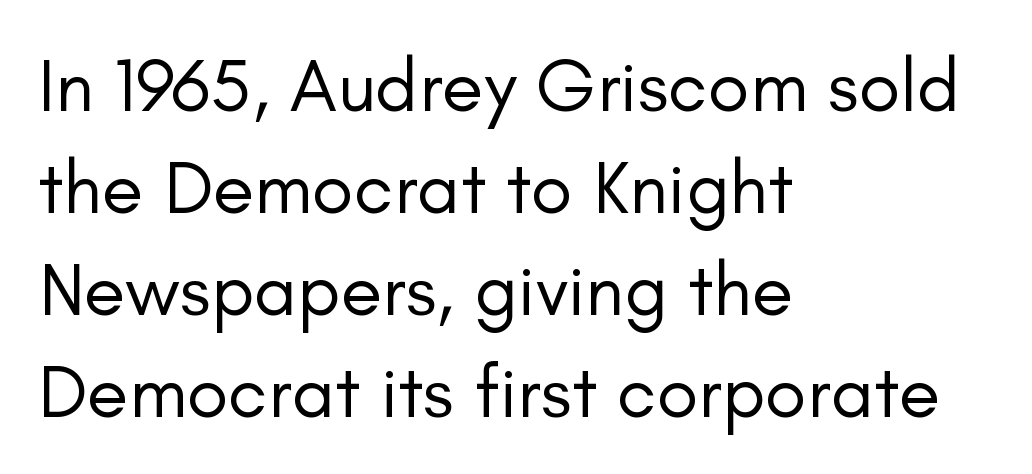
The line-height multiplier appears to be the usual default. A clean baseline with only descenders dipping below it. Here the designer chose a conventional face with non-uniform glyph widths. This reads as an unemphasized weight, regular at the heaviest. Words appear dense and cohesive because spacing is normal. You can tell it's not italic because the verticals are truly vertical.
